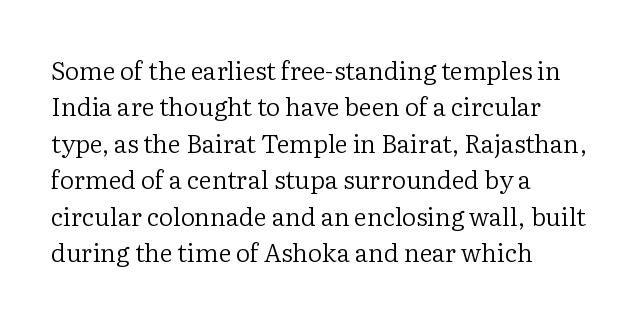
{"italic": "no", "bold": "no", "underline": "no", "align": "left", "line_spacing": "normal", "line_spacing_ratio": 1.46, "letter_spacing": "normal", "letter_spacing_em": 0.0, "glyph_px": 25}
